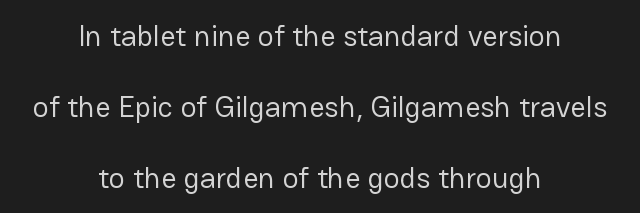
Clear beneath every line of the passage. Compared with typical paragraphs, the rows here are farther apart. Letters have the restrained weight of plain body copy at most. A typesetter would call this proportional, since set widths differ per character. Layout note: lines centered. Posture: upright roman.
